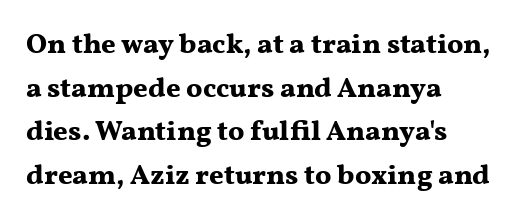
The image shows 28 px bold, wide serif type, upright; set left-aligned, normal line spacing (1.56x), normal letter spacing, not underlined; medium stroke contrast and a medium x-height.
